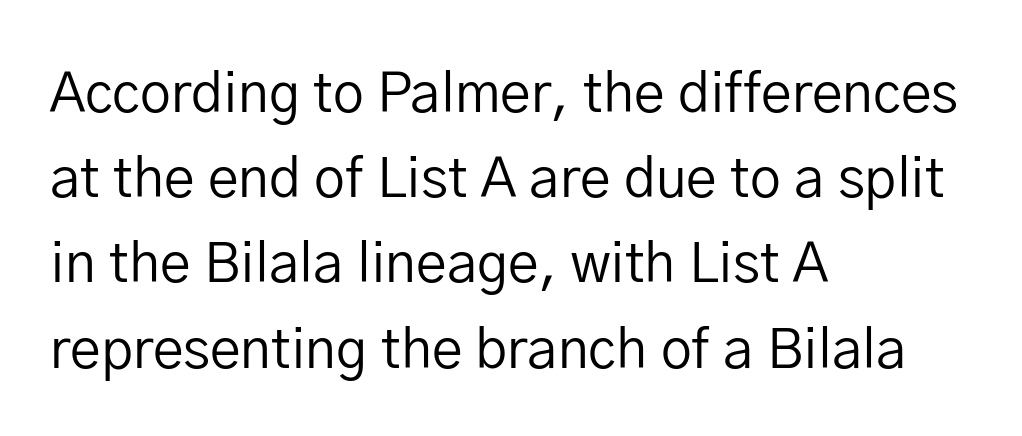
{"serif": "no", "italic": "no", "bold": "no", "weight": "regular", "width": "normal", "stroke_contrast": "low", "x_height": "medium", "monospaced": "no", "underline": "no", "align": "left", "line_spacing": "normal", "line_spacing_ratio": 1.55, "letter_spacing": "normal", "letter_spacing_em": 0.0, "glyph_px": 55}
